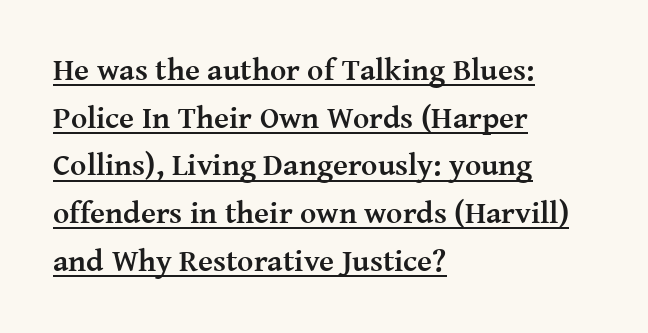
Old-style or modern, the face here clearly has serifs. Think of a printed novel: that variable character pitch is what you see here. Is there an underline? Yes — a line sits under the letters. If you measured baseline to baseline, you'd find a middling distance.
